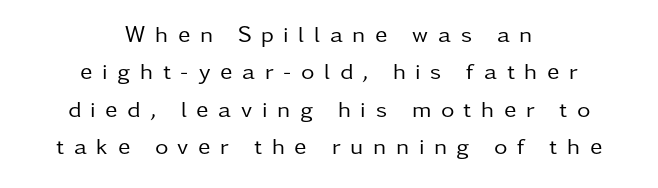
Q: Is the text bold? A: No.
Q: Is the text italic (slanted)? A: No, it is upright.
Q: Is the text underlined? A: No.
Q: How is the paragraph aligned? A: Centered.
Q: Is the spacing between letters normal or unusually wide? A: Unusually wide.
Q: Is the spacing between lines tight, normal or loose? A: Normal.
